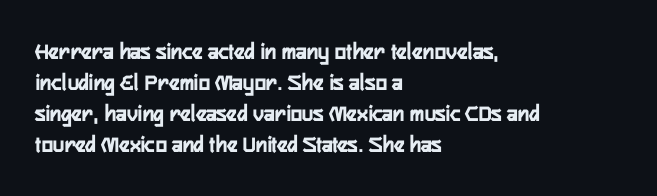
The image shows 24 px bold type, upright; set left-aligned, normal line spacing (1.29x), normal letter spacing, not underlined.
